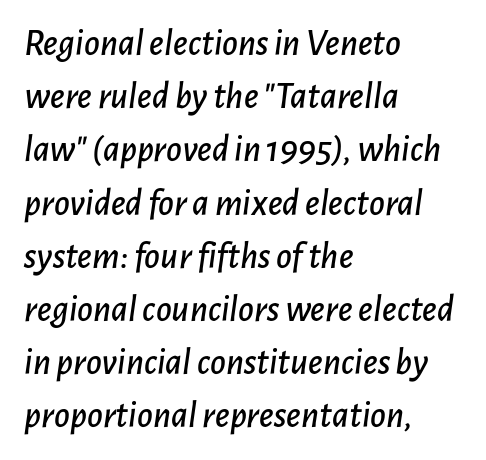
Q: Is the text italic (slanted)? A: Yes, it leans right by about 7 degrees.
Q: Is the text underlined? A: No.
Q: How is the paragraph aligned? A: Left-aligned.
Q: Is the spacing between letters normal or unusually wide? A: Normal.
Q: Is the spacing between lines tight, normal or loose? A: Normal.
Q: Width (condensed, normal, or wide)? A: Normal.
Q: Stroke contrast? A: Low.
Q: x-height? A: Medium.
Q: Monospaced? A: No.
